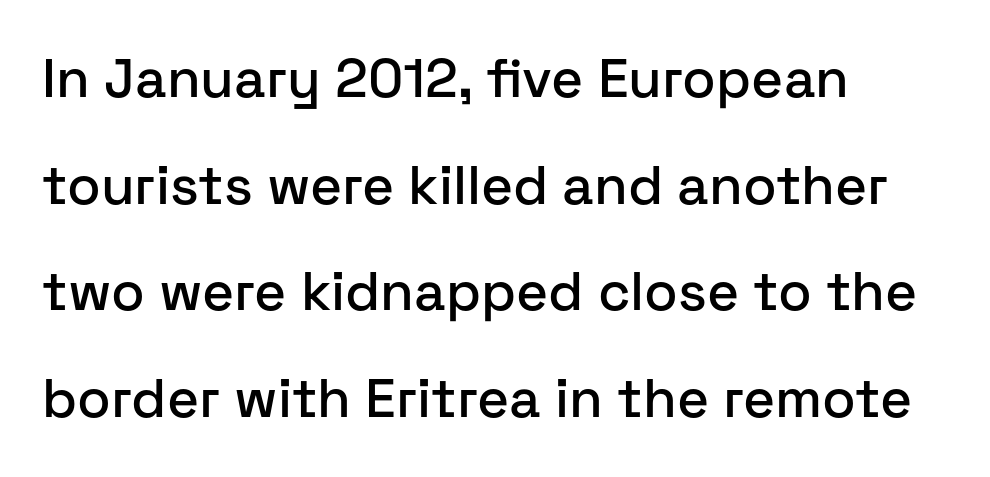
The image shows 55 px sans-serif type, upright; set left-aligned, loose line spacing (1.94x), normal letter spacing, not underlined; low stroke contrast and a medium x-height.
